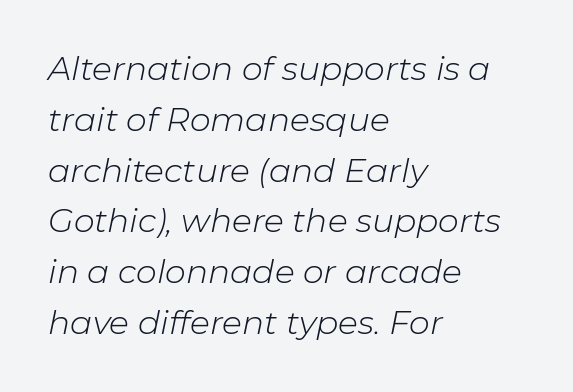
Reading down the column, the eye jumps a familiar distance to each next line. Check the space under the baseline: it is left empty. Counters stay open thanks to moderate or lighter strokes. Think of a printed novel: that variable character pitch is what you see here.
